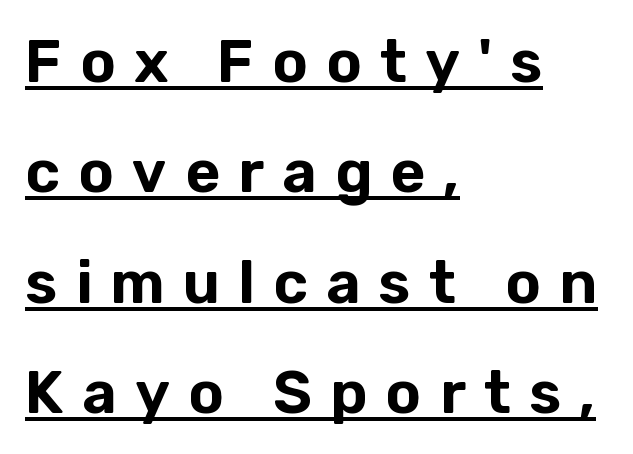
Q: Is the text italic (slanted)? A: No, it is upright.
Q: Is the typeface a serif or a sans-serif typeface? A: Sans-serif.
Q: Is the text underlined? A: Yes.
Q: How is the paragraph aligned? A: Left-aligned.
Q: Is the spacing between letters normal or unusually wide? A: Unusually wide.
Q: Width (condensed, normal, or wide)? A: Normal.
Q: Stroke contrast? A: Low.
Q: x-height? A: Medium.
Q: Monospaced? A: No.
